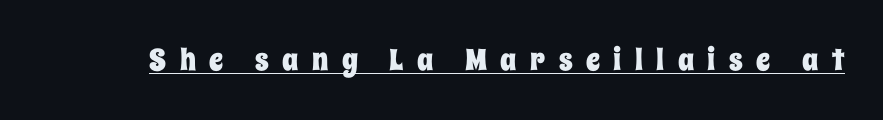
Vertical strokes here are truly vertical. Compared with typical body copy, the letter spacing here is much looser. You can see a thin bar hugging the bottom of the glyphs. Varying glyph widths throughout — classic text-font behaviour.
